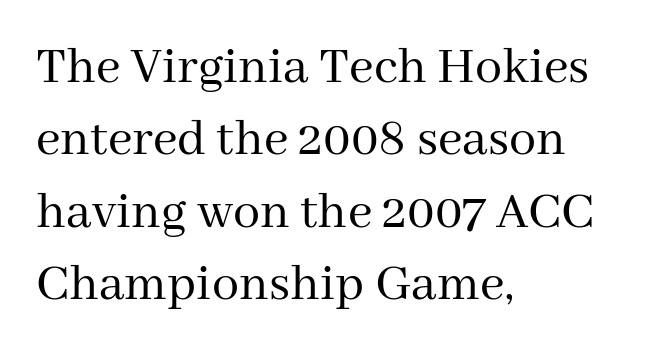
Q: Is the text bold? A: No.
Q: Is the text italic (slanted)? A: No, it is upright.
Q: Is the typeface a serif or a sans-serif typeface? A: Serif.
Q: Is the text underlined? A: No.
Q: How is the paragraph aligned? A: Left-aligned.
Q: Is the spacing between letters normal or unusually wide? A: Normal.
Q: Is the spacing between lines tight, normal or loose? A: Normal.
Q: Width (condensed, normal, or wide)? A: Normal.
Q: Stroke contrast? A: Medium.
Q: x-height? A: Medium.
Q: Monospaced? A: No.
